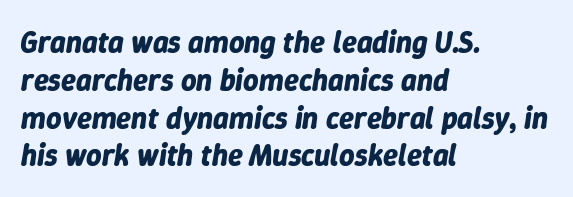
The space between consecutive lines is moderate. This sample has the flowing, uneven cadence of proportional lettering. These lines carry a lot of weight — the face is fully bold. A classic flush-left, rag-right setting is used for this passage. No word sits above an underline.
